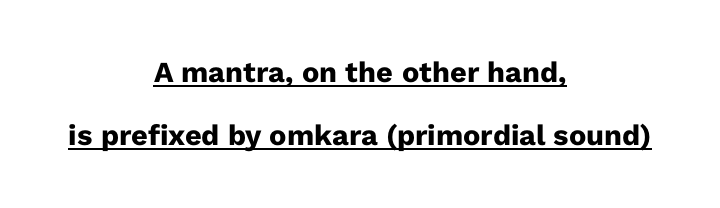
{"serif": "no", "italic": "no", "bold": "yes", "weight": "heavy", "width": "normal", "stroke_contrast": "low", "x_height": "medium", "monospaced": "no", "underline": "yes", "align": "center", "line_spacing": "loose", "line_spacing_ratio": 2.16, "letter_spacing": "normal", "letter_spacing_em": 0.0, "glyph_px": 29}
